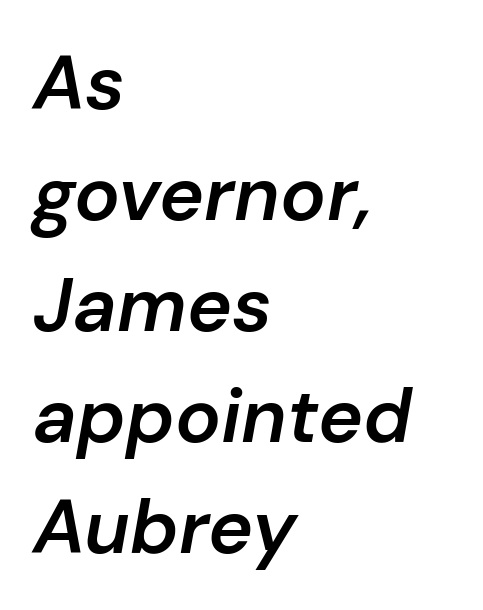
{"italic": "yes", "lean": "right", "slant_degrees": 10, "bold": "semi", "weight": "semibold", "width": "normal", "stroke_contrast": "low", "x_height": "medium", "monospaced": "no", "underline": "no", "align": "left", "line_spacing": "normal", "line_spacing_ratio": 1.46, "letter_spacing": "normal", "letter_spacing_em": 0.0, "glyph_px": 76}
